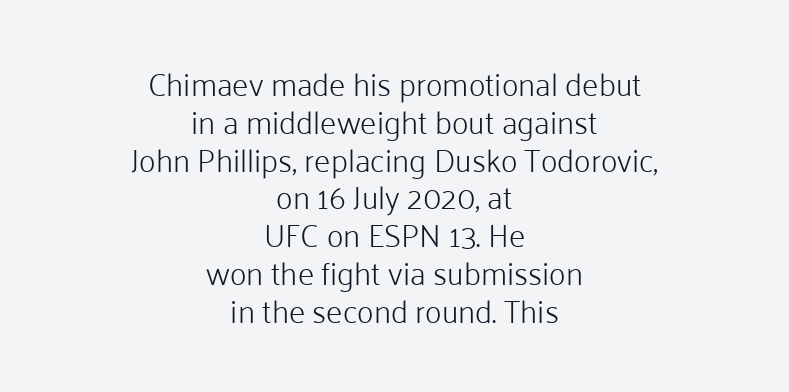
Q: Is the text bold? A: No.
Q: Is the text italic (slanted)? A: No, it is upright.
Q: Is the typeface a serif or a sans-serif typeface? A: Sans-serif.
Q: Is the text underlined? A: No.
Q: How is the paragraph aligned? A: Centered.
Q: Is the spacing between letters normal or unusually wide? A: Normal.
Q: Width (condensed, normal, or wide)? A: Normal.
Q: Stroke contrast? A: Low.
Q: x-height? A: Medium.
Q: Monospaced? A: No.
